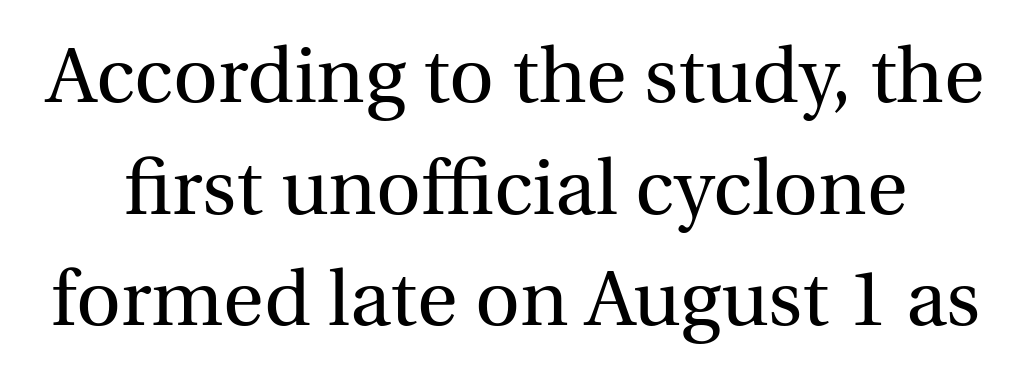
Q: Is the text bold? A: No.
Q: Is the text italic (slanted)? A: No, it is upright.
Q: Is the typeface a serif or a sans-serif typeface? A: Serif.
Q: Is the text underlined? A: No.
Q: Is the spacing between letters normal or unusually wide? A: Normal.
Q: Is the spacing between lines tight, normal or loose? A: Normal.
Q: Width (condensed, normal, or wide)? A: Normal.
Q: x-height? A: Medium.
Q: Monospaced? A: No.
